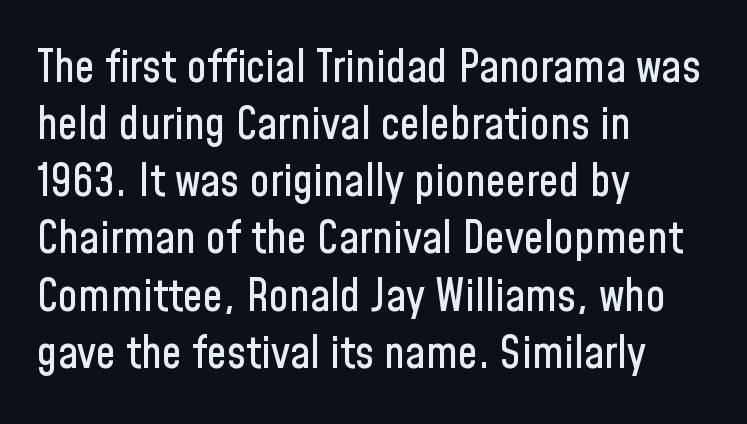
{"serif": "no", "italic": "no", "width": "condensed", "stroke_contrast": "low", "x_height": "medium", "monospaced": "no", "underline": "no", "align": "left", "line_spacing": "normal", "line_spacing_ratio": 1.27, "letter_spacing": "normal", "letter_spacing_em": 0.0, "glyph_px": 45}
